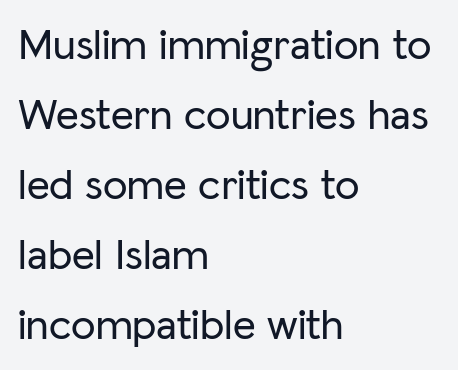
Glance below the letters and you will spot only blank space. A typesetter would call this proportional, since set widths differ per character. Interline gaps are of average width in this sample. Layout note: lines flush left.
